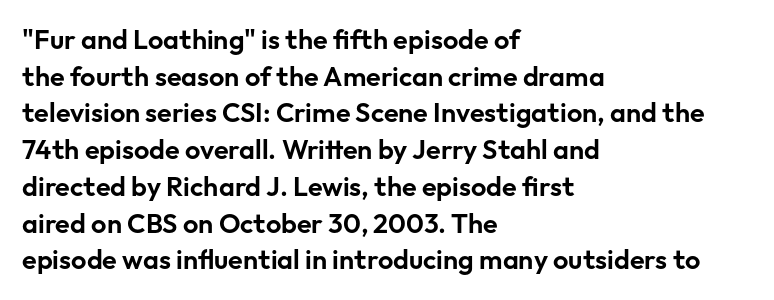
{"italic": "no", "underline": "no", "align": "left", "line_spacing": "normal", "line_spacing_ratio": 1.36, "letter_spacing": "normal", "letter_spacing_em": 0.0, "glyph_px": 27}
